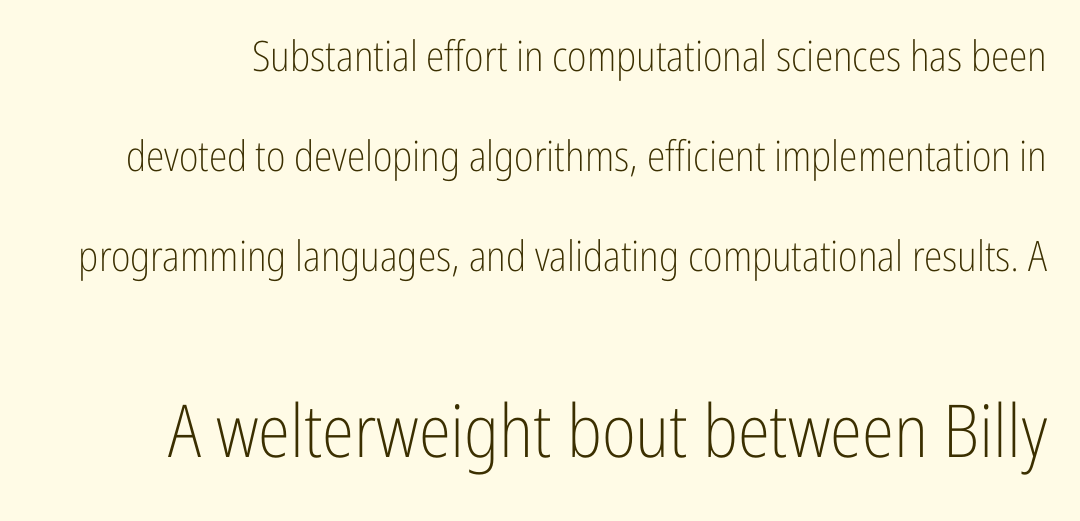
Q: Is the text bold? A: No.
Q: Is the text italic (slanted)? A: No, it is upright.
Q: Is the typeface a serif or a sans-serif typeface? A: Sans-serif.
Q: Is the text underlined? A: No.
Q: Is the spacing between letters normal or unusually wide? A: Normal.
Q: Is the spacing between lines tight, normal or loose? A: Loose.
Q: Which block of text is set in a larger size, the first (top) or the second (bottom)? A: The second (bottom) one.
Q: Width (condensed, normal, or wide)? A: Condensed.
Q: Stroke contrast? A: Low.
Q: x-height? A: Medium.
Q: Monospaced? A: No.
